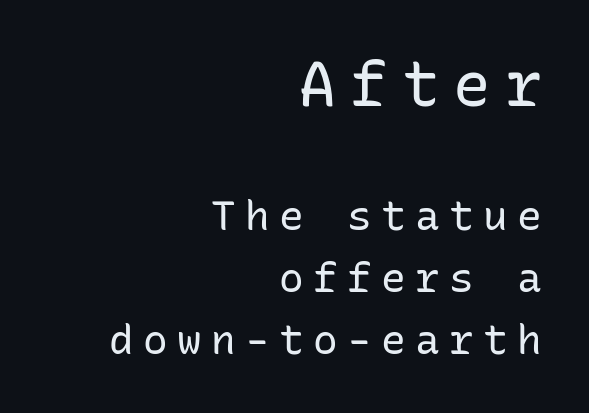
{"serif": "no", "italic": "no", "bold": "no", "weight": "regular", "width": "normal", "stroke_contrast": "low", "x_height": "medium", "monospaced": "yes", "underline": "no", "align": "right", "line_spacing": "normal", "line_spacing_ratio": 1.52, "letter_spacing": "wide", "letter_spacing_em": 0.23, "larger_block": "first", "size_ratio": 1.51, "glyph_px": 62}
